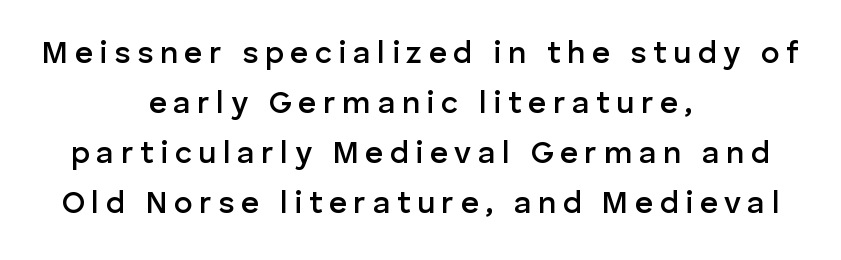
The font family rendered here belongs to the sans-serif group. Each new line begins a customary step beneath the previous one. Layout note: lines centered. In terms of weight, the rendering is demibold, just under bold. The rendering uses natural spacing where letterforms have individual widths.
